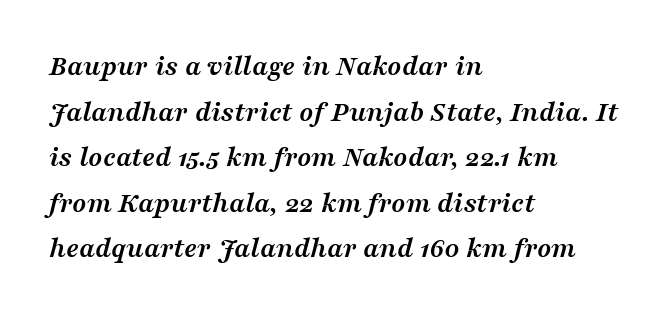
The image shows 29 px semibold, wide serif type, italic (leaning right); set left-aligned, normal line spacing (1.57x), normal letter spacing, not underlined; medium stroke contrast and a medium x-height.
